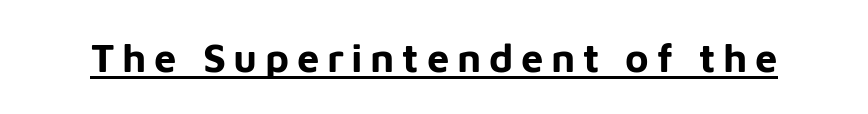
Q: Is the text bold? A: Yes.
Q: Is the text italic (slanted)? A: No, it is upright.
Q: Is the typeface a serif or a sans-serif typeface? A: Sans-serif.
Q: Is the text underlined? A: Yes.
Q: Width (condensed, normal, or wide)? A: Normal.
Q: Stroke contrast? A: Low.
Q: x-height? A: Medium.
Q: Monospaced? A: No.
